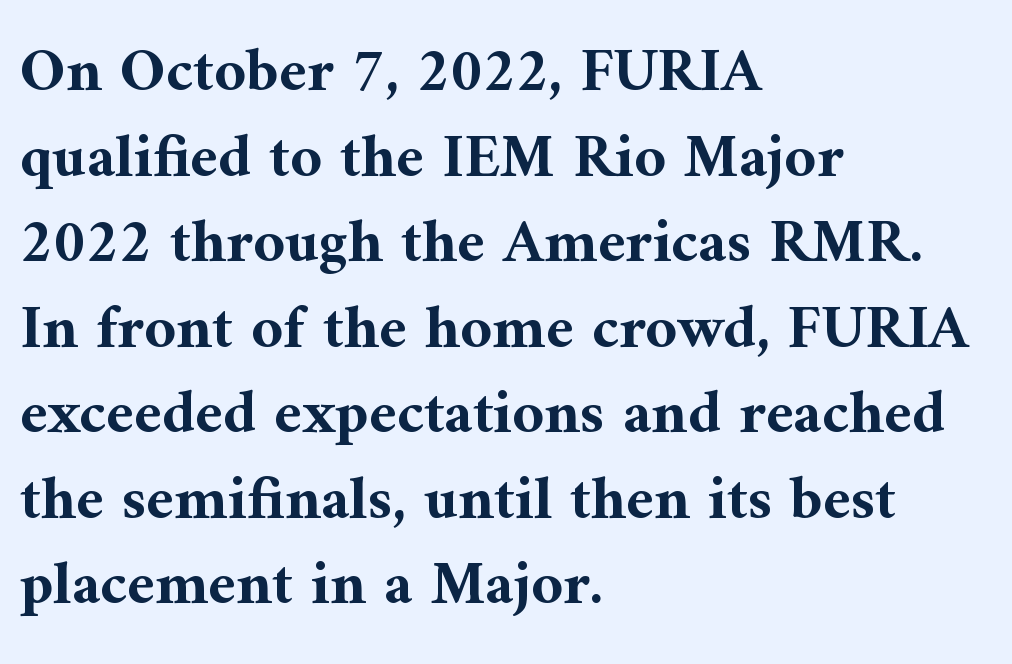
Pretty heavy lettering here — definitely bold. The rag falls on the right side of this text block. Proportional: the letters do not fall into vertical columns. Nobody drew a line under any word here. Each new line begins a customary step beneath the previous one. Regarding serifs, this sample has them.
